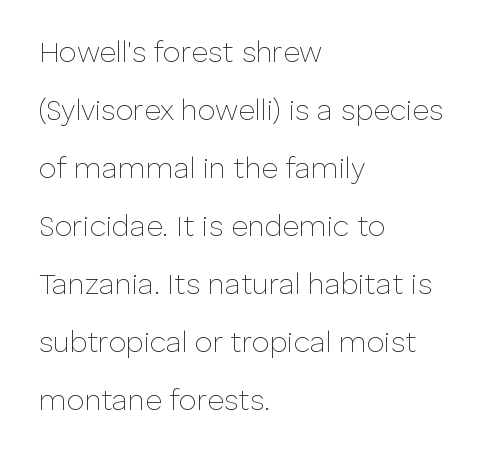
Q: Is the text bold? A: No.
Q: Is the text italic (slanted)? A: No, it is upright.
Q: Is the typeface a serif or a sans-serif typeface? A: Sans-serif.
Q: Is the text underlined? A: No.
Q: How is the paragraph aligned? A: Left-aligned.
Q: Is the spacing between letters normal or unusually wide? A: Normal.
Q: Is the spacing between lines tight, normal or loose? A: Loose.
Q: Width (condensed, normal, or wide)? A: Normal.
Q: Stroke contrast? A: Low.
Q: x-height? A: Medium.
Q: Monospaced? A: No.
